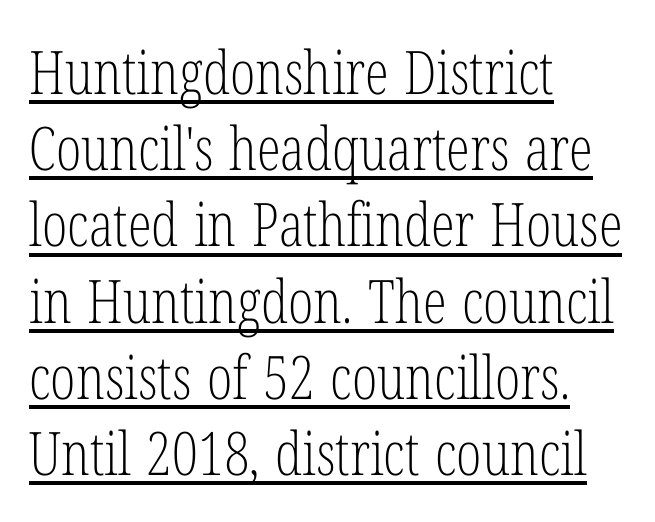
{"serif": "yes", "italic": "no", "bold": "no", "weight": "light", "width": "condensed", "stroke_contrast": "low", "x_height": "medium", "monospaced": "no", "underline": "yes", "align": "left", "line_spacing": "normal", "line_spacing_ratio": 1.27, "letter_spacing": "normal", "letter_spacing_em": 0.0, "glyph_px": 60}
